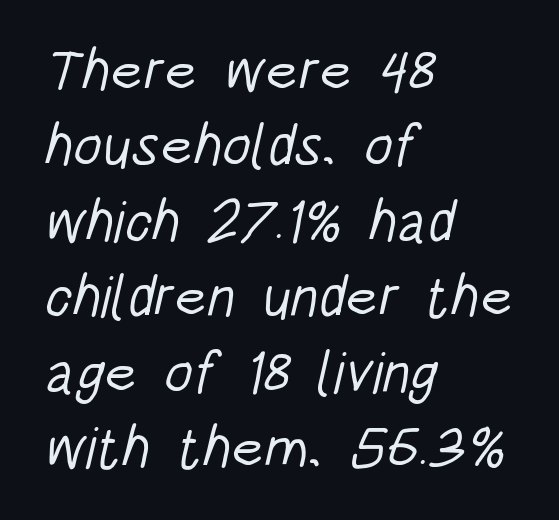
{"serif": "no", "bold": "no", "weight": "light", "width": "condensed", "stroke_contrast": "low", "x_height": "large", "monospaced": "no", "underline": "no", "align": "left", "line_spacing": "normal", "line_spacing_ratio": 1.3, "letter_spacing": "normal", "letter_spacing_em": 0.0, "glyph_px": 58}
